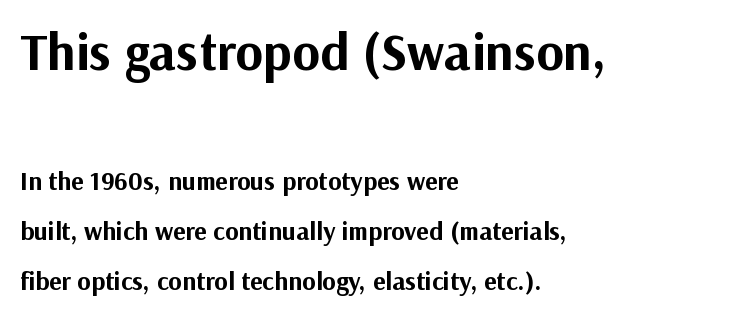
The image shows 53 px bold sans-serif type, upright; set left-aligned, loose line spacing (1.93x), normal letter spacing, not underlined; the first (top) block is 2.04x larger; medium stroke contrast and a medium x-height.
